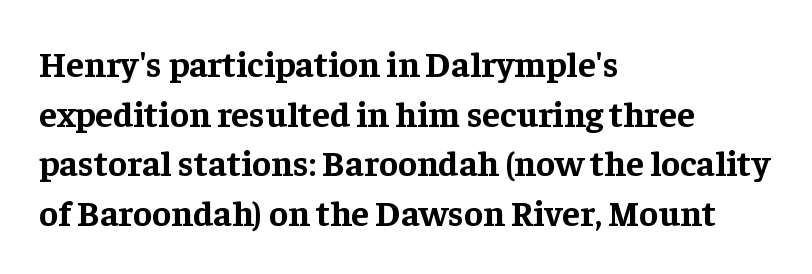
{"serif": "yes", "italic": "no", "bold": "yes", "weight": "bold", "width": "normal", "stroke_contrast": "low", "x_height": "medium", "monospaced": "no", "underline": "no", "align": "left", "line_spacing": "normal", "line_spacing_ratio": 1.38, "letter_spacing": "normal", "letter_spacing_em": 0.0, "glyph_px": 36}
